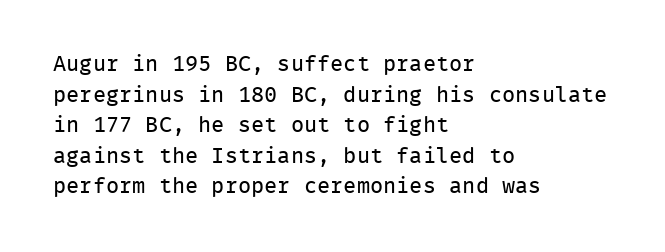
Here the glyphs are tracked normally, forming tight word shapes. This sample keeps an unexceptional amount of space between lines. Every character sits straight up, as roman type does. Each stroke keeps to a modest, everyday thickness or less. This rendering uses left alignment, leaving the right contour irregular. Descenders are the only things crossing below the line.
